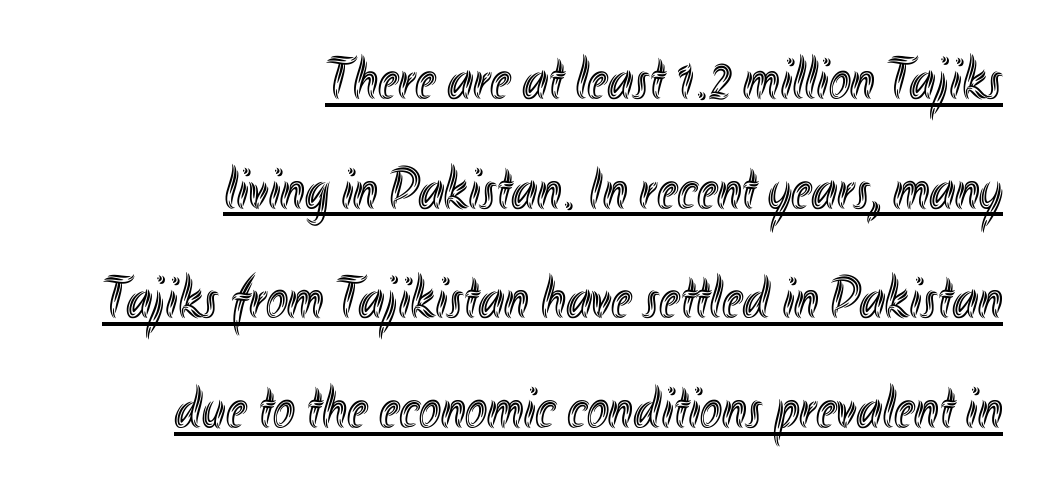
{"width": "condensed", "x_height": "small", "monospaced": "no", "underline": "yes", "align": "right", "line_spacing_ratio": 1.86, "letter_spacing": "normal", "letter_spacing_em": 0.0, "glyph_px": 59}
